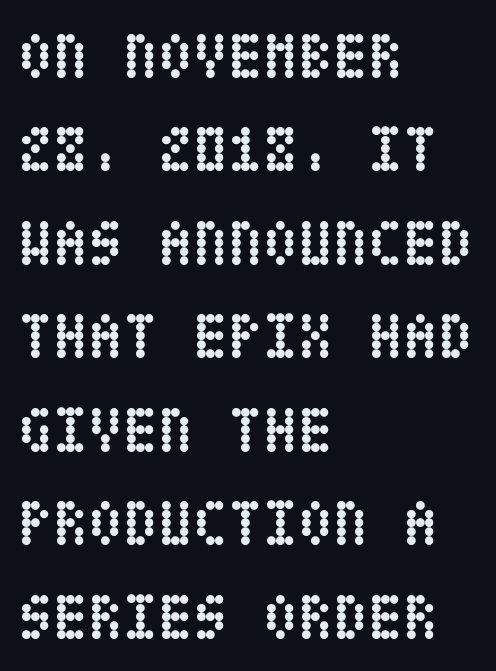
Q: Is the text bold? A: Yes.
Q: Is the text italic (slanted)? A: No, it is upright.
Q: Is the text underlined? A: No.
Q: How is the paragraph aligned? A: Left-aligned.
Q: Is the spacing between letters normal or unusually wide? A: Normal.
Q: Is the spacing between lines tight, normal or loose? A: Normal.
Q: Width (condensed, normal, or wide)? A: Condensed.
Q: Stroke contrast? A: Low.
Q: x-height? A: Large.
